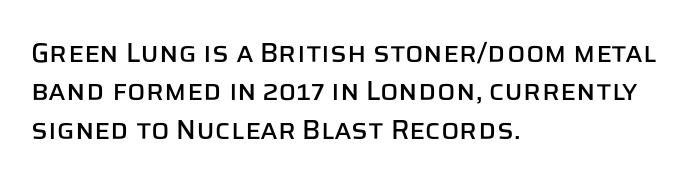
Compared with typical paragraphs, the rows here are spaced about the same. Posture: straight, roman, zero tilt. Inter-character spacing is left at the font's built-in metrics. The space beneath each line is pristine and unruled. The compositor pushed each line to the left boundary.
